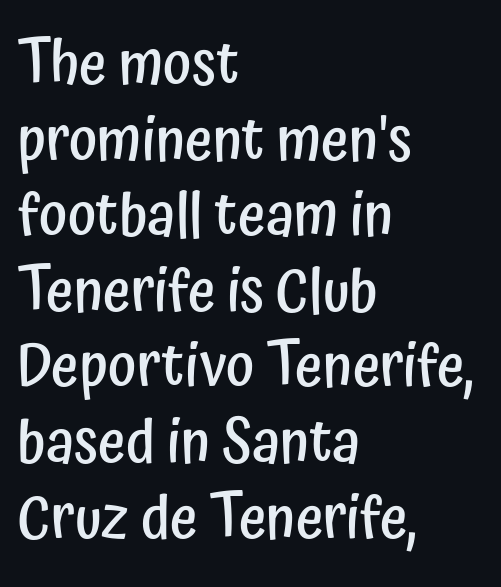
{"serif": "no", "italic": "no", "bold": "semi", "weight": "semibold", "width": "condensed", "stroke_contrast": "low", "x_height": "medium", "monospaced": "no", "underline": "no", "align": "left", "line_spacing": "normal", "line_spacing_ratio": 1.26, "letter_spacing": "normal", "letter_spacing_em": 0.0, "glyph_px": 60}
